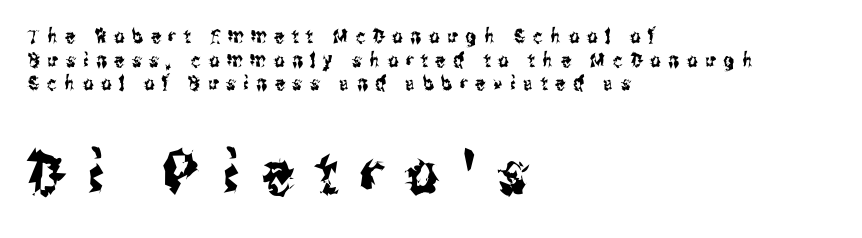
The image shows 61 px condensed sans-serif type, upright; set left-aligned, line spacing 1.18x, unusually wide letter spacing (+0.39 em), not underlined; the second (bottom) block is 3.05x larger; medium stroke contrast and a medium x-height.
